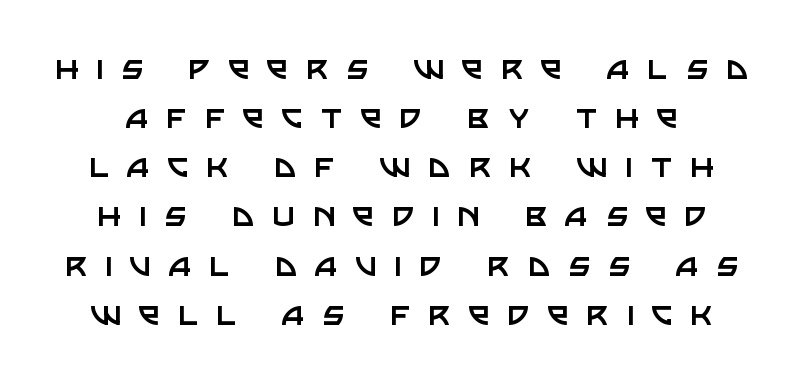
The image shows 39 px regular-weight sans-serif type, upright; set normal line spacing (1.26x), unusually wide letter spacing (+0.45 em), not underlined; low stroke contrast and a large x-height.
